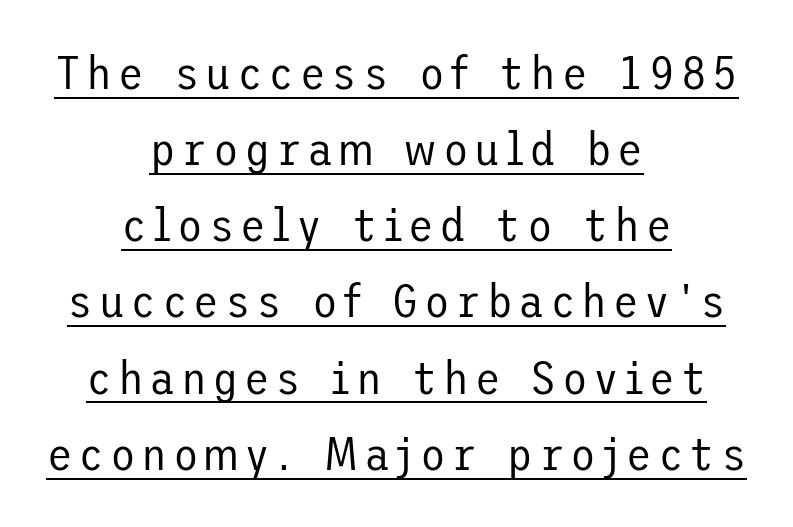
The image shows 47 px regular-weight sans-serif type, upright; set centered, normal line spacing (1.62x), underlined; low stroke contrast and a medium x-height.
